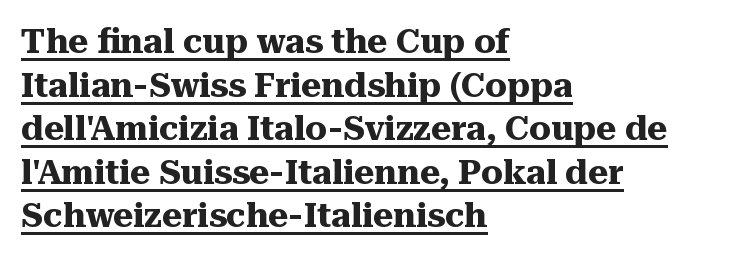
{"serif": "yes", "italic": "no", "bold": "yes", "weight": "heavy", "width": "normal", "stroke_contrast": "medium", "x_height": "medium", "monospaced": "no", "underline": "yes", "align": "left", "line_spacing": "normal", "line_spacing_ratio": 1.28, "letter_spacing": "normal", "letter_spacing_em": 0.0, "glyph_px": 34}
